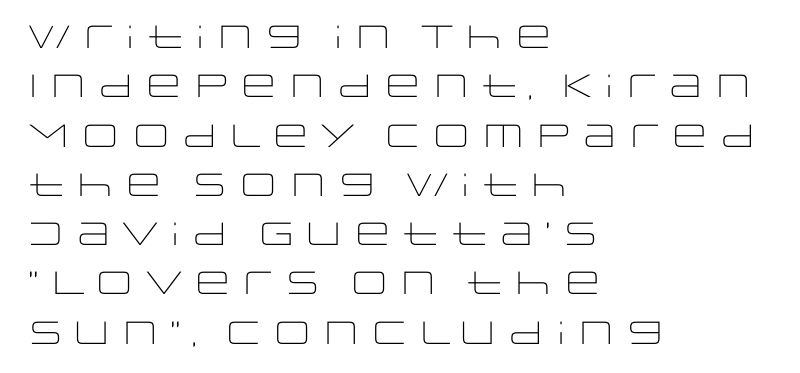
You can tell it's not italic because the verticals are truly vertical. The tracking reads as untouched default to a designer's eye. Weight: regular or lighter. One glance says typical: line gaps are just what's usual. Unlike a traditional serif, this face leaves its strokes unadorned. The glyphs are unaccompanied by any horizontal stroke below them.
